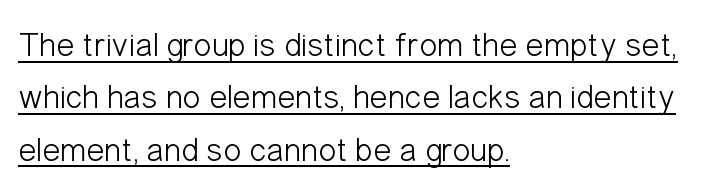
The image shows 34 px light, condensed sans-serif type, upright; set left-aligned, normal line spacing (1.54x), normal letter spacing, underlined; low stroke contrast and a medium x-height.
